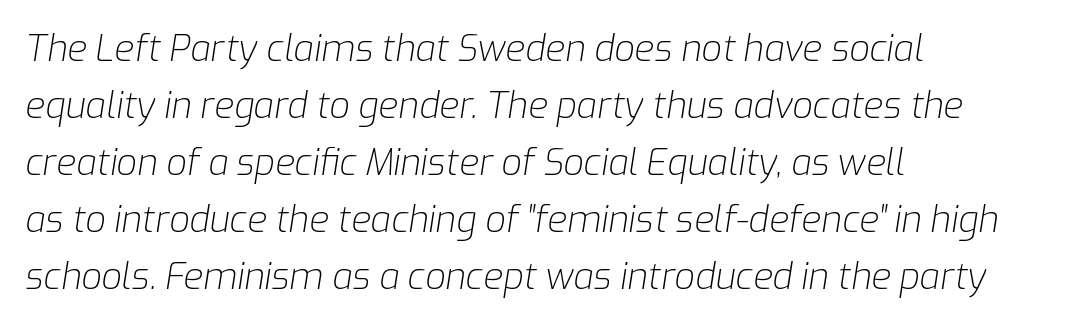
Q: Is the text bold? A: No.
Q: Is the text italic (slanted)? A: Yes, it leans right by about 9 degrees.
Q: Is the text underlined? A: No.
Q: How is the paragraph aligned? A: Left-aligned.
Q: Is the spacing between letters normal or unusually wide? A: Normal.
Q: Is the spacing between lines tight, normal or loose? A: Normal.
Q: Width (condensed, normal, or wide)? A: Normal.
Q: Stroke contrast? A: Low.
Q: x-height? A: Medium.
Q: Monospaced? A: No.
